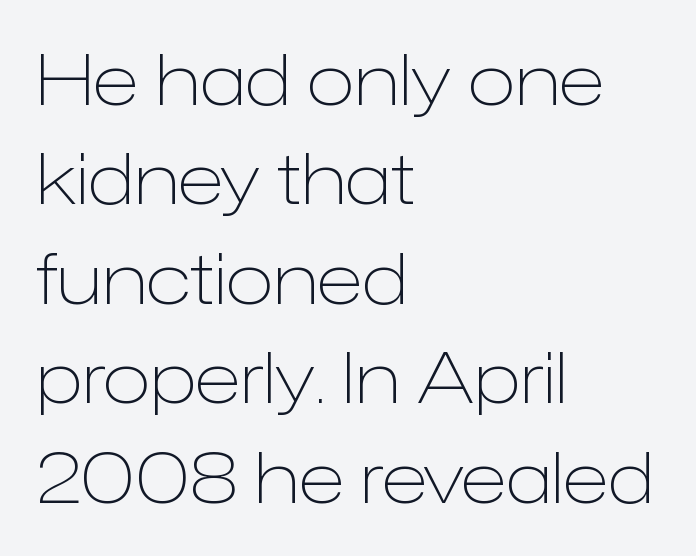
{"serif": "no", "italic": "no", "bold": "no", "weight": "light", "width": "normal", "stroke_contrast": "low", "x_height": "medium", "monospaced": "no", "underline": "no", "align": "left", "line_spacing": "normal", "line_spacing_ratio": 1.4, "letter_spacing": "normal", "letter_spacing_em": 0.0, "glyph_px": 71}
